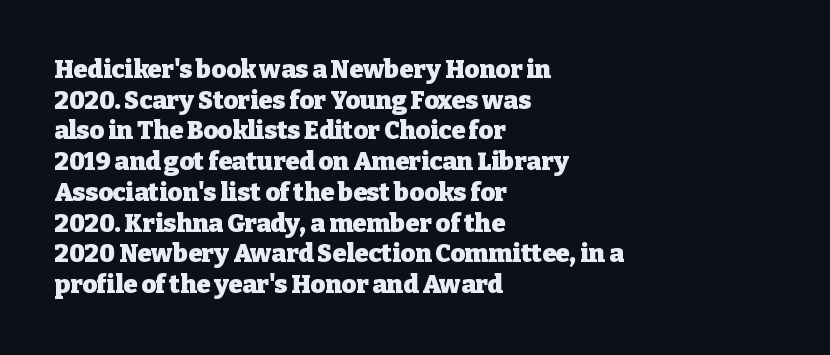
Q: Is the text bold? A: Yes.
Q: Is the text italic (slanted)? A: No, it is upright.
Q: Is the text underlined? A: No.
Q: How is the paragraph aligned? A: Left-aligned.
Q: Is the spacing between letters normal or unusually wide? A: Normal.
